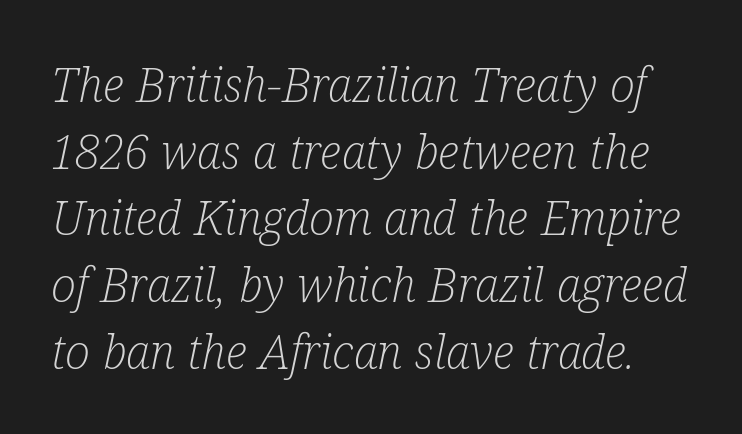
Q: Is the text bold? A: No.
Q: Is the text italic (slanted)? A: Yes, it leans right by about 12 degrees.
Q: Is the typeface a serif or a sans-serif typeface? A: Serif.
Q: Is the text underlined? A: No.
Q: Is the spacing between letters normal or unusually wide? A: Normal.
Q: Is the spacing between lines tight, normal or loose? A: Normal.
Q: Width (condensed, normal, or wide)? A: Condensed.
Q: Stroke contrast? A: Low.
Q: x-height? A: Medium.
Q: Monospaced? A: No.
